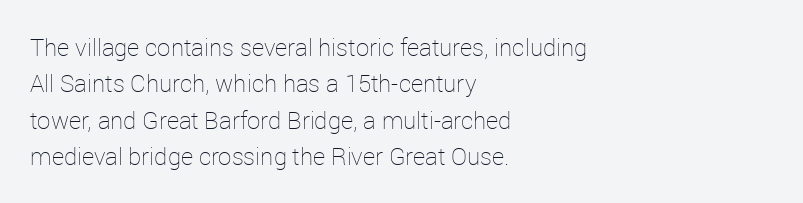
The image shows 24 px text type, upright; set left-aligned, normal line spacing (1.52x), normal letter spacing, not underlined.
